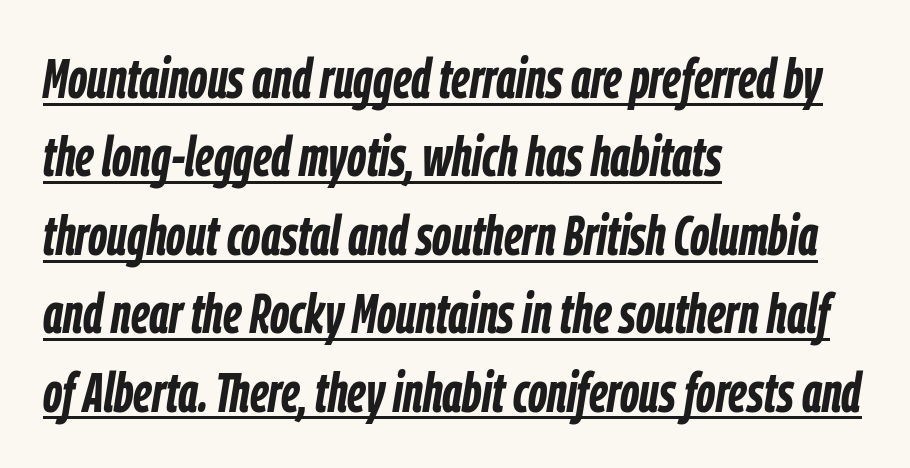
Q: Is the text bold? A: Yes.
Q: Is the text italic (slanted)? A: Yes, it leans right by about 9 degrees.
Q: Is the text underlined? A: Yes.
Q: How is the paragraph aligned? A: Left-aligned.
Q: Is the spacing between letters normal or unusually wide? A: Normal.
Q: Is the spacing between lines tight, normal or loose? A: Normal.
Q: Width (condensed, normal, or wide)? A: Condensed.
Q: Stroke contrast? A: Low.
Q: x-height? A: Medium.
Q: Monospaced? A: No.
